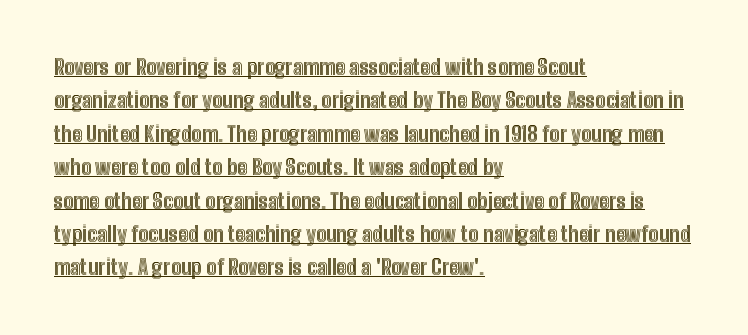
Q: Is the text italic (slanted)? A: No, it is upright.
Q: Is the text underlined? A: Yes.
Q: How is the paragraph aligned? A: Left-aligned.
Q: Is the spacing between letters normal or unusually wide? A: Normal.
Q: Is the spacing between lines tight, normal or loose? A: Normal.
